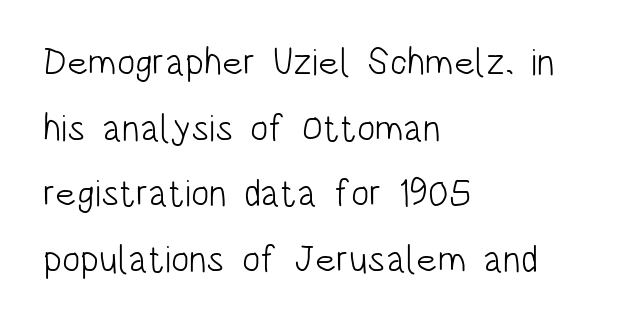
Horizontal alignment here is leftward, the default for most running prose. This sample uses an upright cut, with every glyph sitting square on the baseline. A bare baseline throughout the passage. Letterform terminals end flat and unadorned throughout the passage. Ink coverage per letter is moderate at most.
